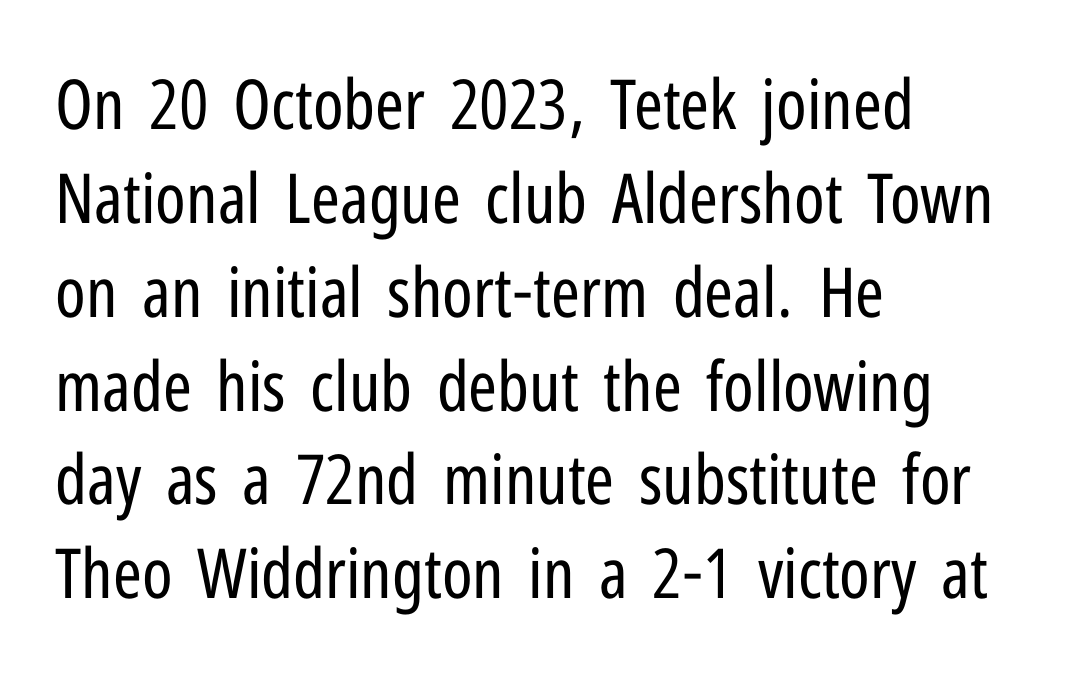
Caption: standard tracking, unaltered. Varying glyph widths throughout — classic text-font behaviour. The glyphs in this specimen are sans serif. Ascenders rise straight up at ninety degrees. Compared with a typical body face, this is equally light or lighter still.
